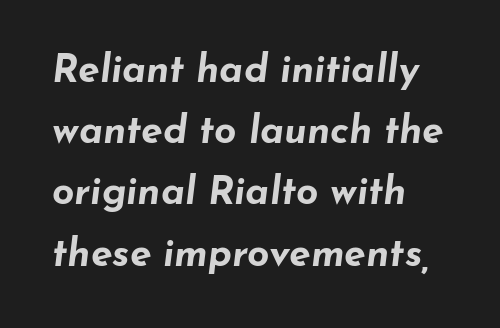
{"italic": "yes", "lean": "right", "slant_degrees": 7, "bold": "yes", "weight": "bold", "width": "wide", "stroke_contrast": "low", "x_height": "small", "monospaced": "no", "underline": "no", "align": "left", "line_spacing": "normal", "line_spacing_ratio": 1.57, "letter_spacing": "normal", "letter_spacing_em": 0.0, "glyph_px": 39}
